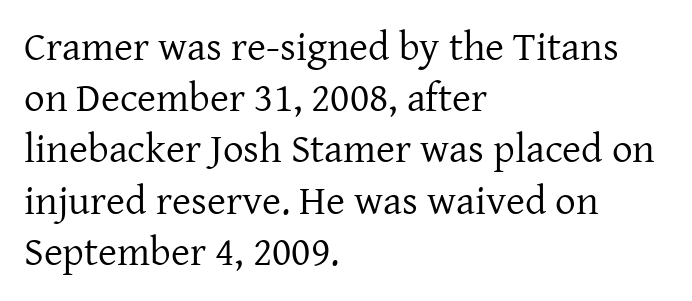
Q: Is the text bold? A: No.
Q: Is the text italic (slanted)? A: No, it is upright.
Q: Is the typeface a serif or a sans-serif typeface? A: Serif.
Q: Is the text underlined? A: No.
Q: How is the paragraph aligned? A: Left-aligned.
Q: Is the spacing between letters normal or unusually wide? A: Normal.
Q: Is the spacing between lines tight, normal or loose? A: Normal.
Q: Width (condensed, normal, or wide)? A: Normal.
Q: Stroke contrast? A: Low.
Q: x-height? A: Medium.
Q: Monospaced? A: No.
